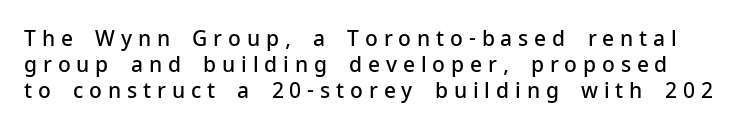
Weight: semibold (demi). This is roman type, the default non-slanted kind. The string is rendered with underlining switched off. Glyph-to-glyph distance is far greater than everyday printed text.
